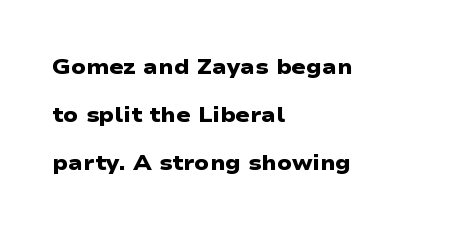
Emphasis by weight is at full strength: bold. These lines stand farther apart than default settings would place them. The tracking reads as untouched default to a designer's eye. The setting favours the left margin, as ordinary paragraphs usually do.
